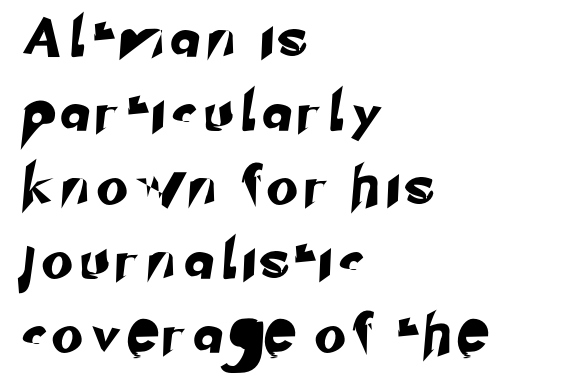
This sample is left-justified, so line endings fall wherever the words run out. A typesetter would call this heavily tracked-out type. The string is rendered with underlining switched off. You could fit nearly another row in the gap between these rows. Unlike a traditional serif, this face leaves its strokes unadorned.
